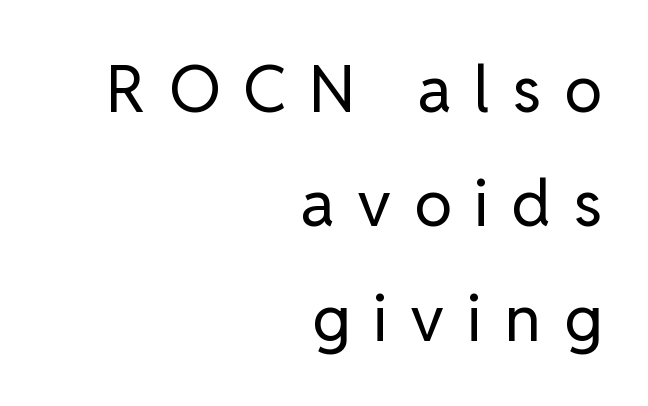
Each letter's strokes conclude bluntly, with no projecting serifs. Honestly, the letter spacing is so wide it's the main thing you notice. Bare-footed words on every line. A quiet, ordinary-to-light weight characterises the typeface.
